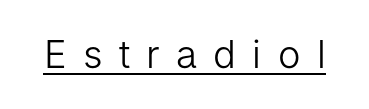
Q: Is the text bold? A: No.
Q: Is the text italic (slanted)? A: No, it is upright.
Q: Is the typeface a serif or a sans-serif typeface? A: Sans-serif.
Q: Is the text underlined? A: Yes.
Q: Is the spacing between letters normal or unusually wide? A: Unusually wide.
Q: Width (condensed, normal, or wide)? A: Normal.
Q: Stroke contrast? A: Low.
Q: x-height? A: Medium.
Q: Monospaced? A: No.
